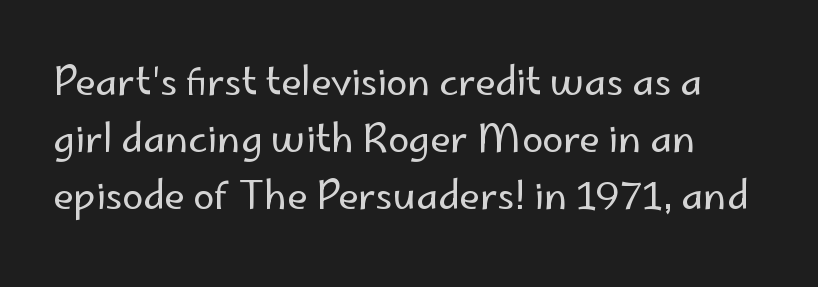
A normal amount of white space separates one row of letters from the next. These lines are rendered in a variable-pitch font. Characters remain perfectly vertical along every line. A sans-serif font was chosen for this passage. No extra tracking has been applied to these lines.
